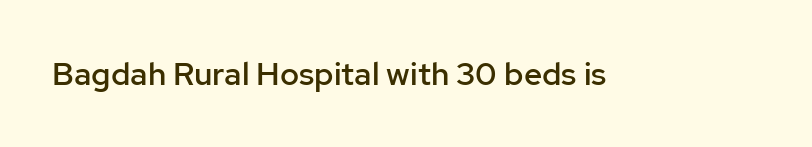
Q: Is the text bold? A: Semi-bold.
Q: Is the text italic (slanted)? A: No, it is upright.
Q: Is the typeface a serif or a sans-serif typeface? A: Sans-serif.
Q: Is the text underlined? A: No.
Q: Is the spacing between letters normal or unusually wide? A: Normal.
Q: Width (condensed, normal, or wide)? A: Normal.
Q: Stroke contrast? A: Low.
Q: x-height? A: Medium.
Q: Monospaced? A: No.
